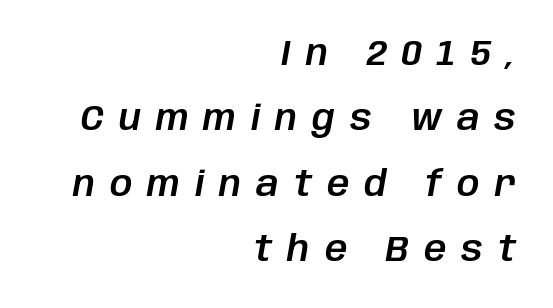
The image shows 35 px text type, italic (leaning right); set right-aligned, line spacing 1.87x, unusually wide letter spacing (+0.43 em), not underlined; low stroke contrast and a large x-height.
